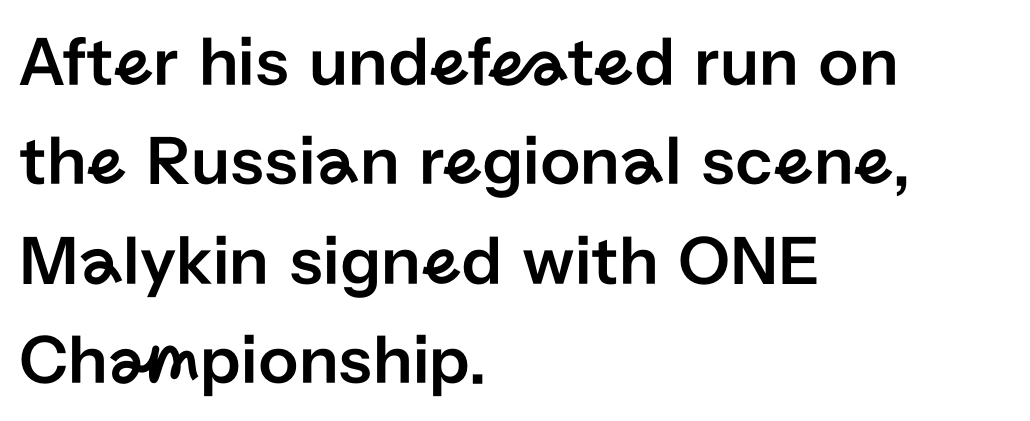
{"serif": "no", "italic": "no", "width": "normal", "stroke_contrast": "low", "x_height": "medium", "monospaced": "no", "underline": "no", "align": "left", "line_spacing": "normal", "line_spacing_ratio": 1.4, "letter_spacing": "normal", "letter_spacing_em": 0.0, "glyph_px": 71}
